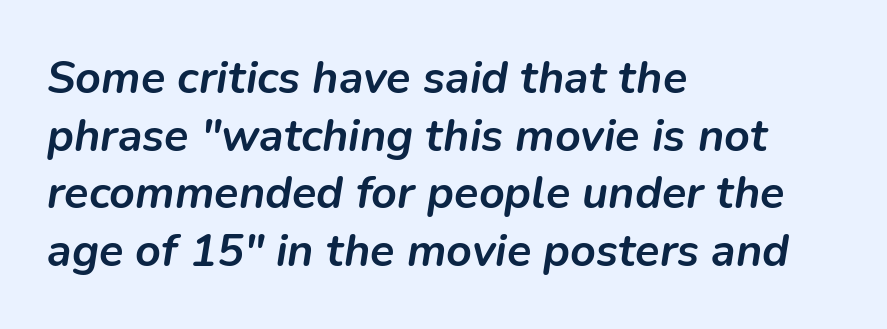
The image shows 45 px semibold type, italic (leaning right); set left-aligned, normal line spacing (1.28x), normal letter spacing, not underlined; low stroke contrast and a medium x-height.
